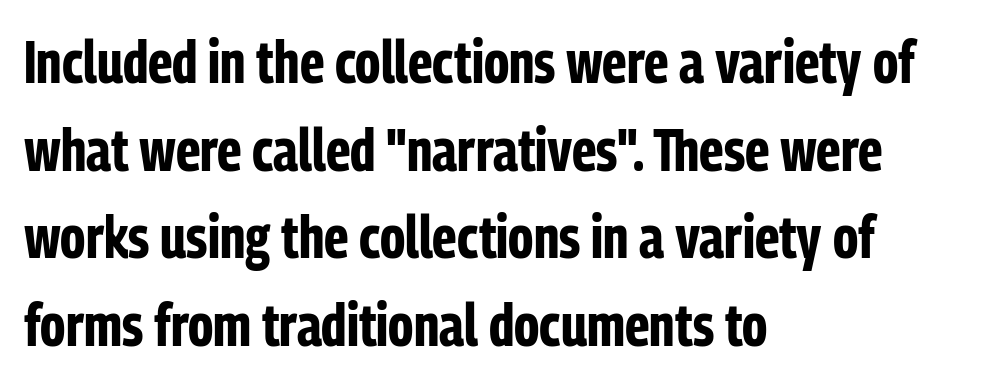
{"serif": "no", "italic": "no", "bold": "yes", "weight": "bold", "width": "condensed", "stroke_contrast": "low", "x_height": "medium", "monospaced": "no", "underline": "no", "align": "left", "line_spacing": "normal", "line_spacing_ratio": 1.46, "letter_spacing": "normal", "letter_spacing_em": 0.0, "glyph_px": 60}
